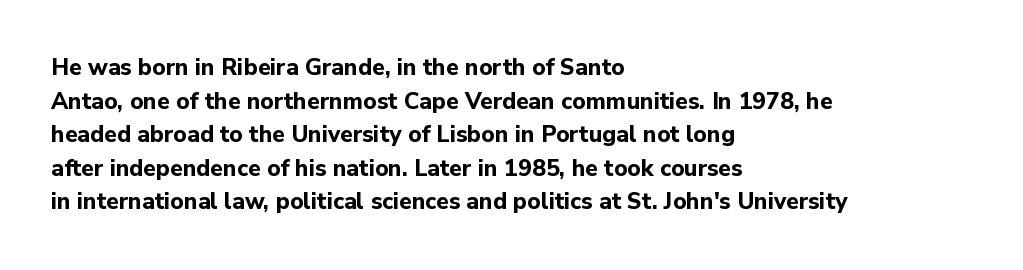
Each line starts at the same left margin while the right side varies. One glance says typical: line gaps are just what's usual. Nope, not italic — everything's standing straight. Plenty of ink on the page — the face is bold.
